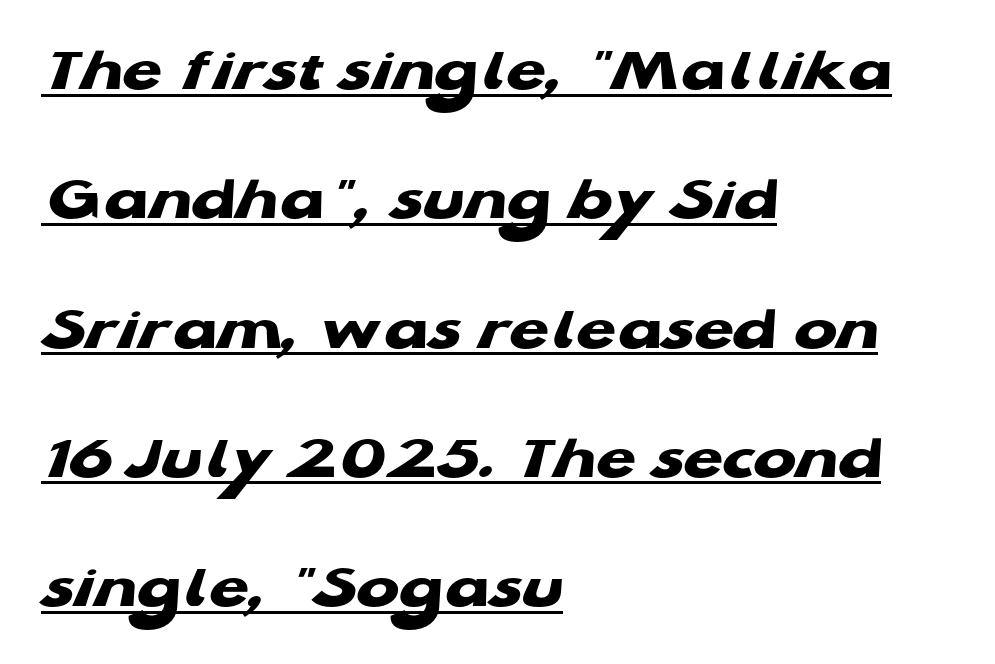
The image shows 64 px heavy, wide sans-serif type; set left-aligned, loose line spacing (2.02x), normal letter spacing, underlined; low stroke contrast and a medium x-height.
